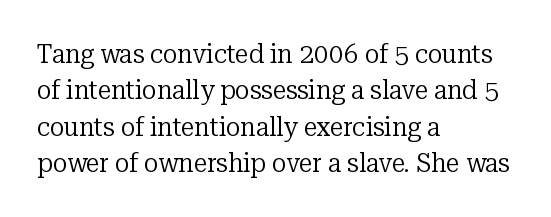
{"italic": "no", "bold": "no", "underline": "no", "align": "left", "line_spacing": "normal", "line_spacing_ratio": 1.35, "letter_spacing": "normal", "letter_spacing_em": 0.0, "glyph_px": 27}
